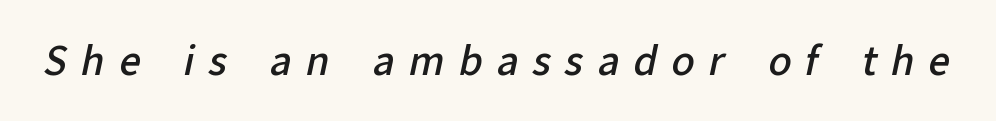
Q: Is the text bold? A: Semi-bold.
Q: Is the typeface a serif or a sans-serif typeface? A: Sans-serif.
Q: Is the text underlined? A: No.
Q: Is the spacing between letters normal or unusually wide? A: Unusually wide.
Q: Width (condensed, normal, or wide)? A: Normal.
Q: Stroke contrast? A: Low.
Q: x-height? A: Medium.
Q: Monospaced? A: No.
